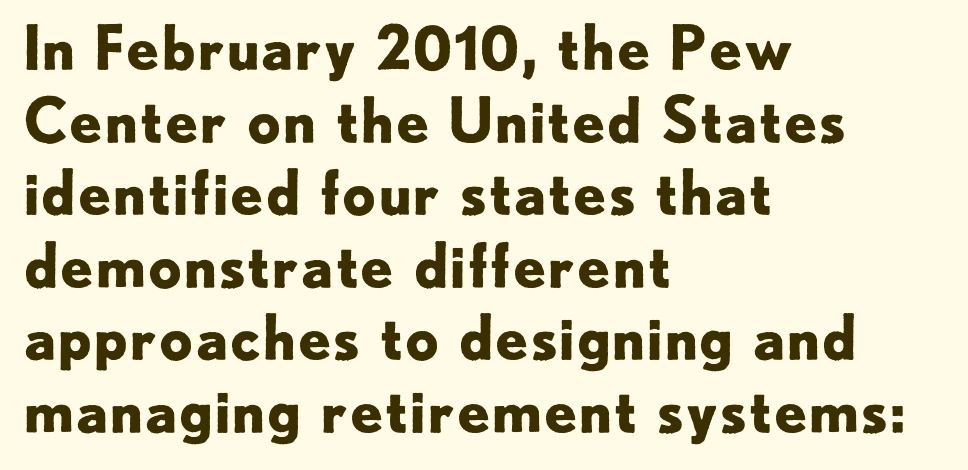
The image shows 60 px bold sans-serif type, upright; set left-aligned, line spacing 1.21x, normal letter spacing, not underlined; low stroke contrast and a small x-height.
